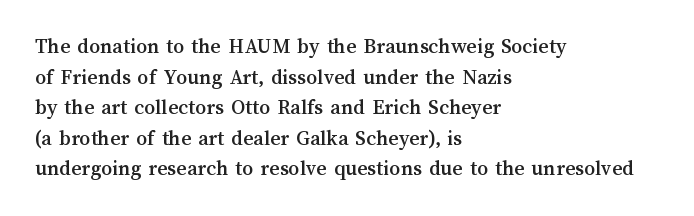
Q: Is the text italic (slanted)? A: No, it is upright.
Q: Is the text underlined? A: No.
Q: How is the paragraph aligned? A: Left-aligned.
Q: Is the spacing between letters normal or unusually wide? A: Normal.
Q: Is the spacing between lines tight, normal or loose? A: Normal.
